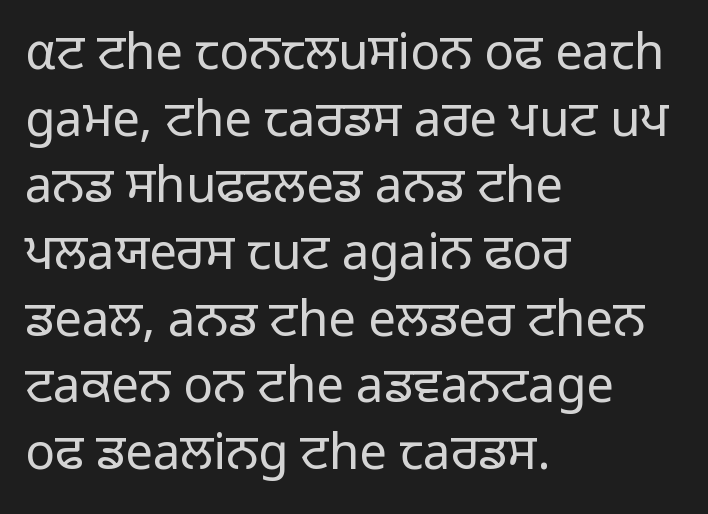
{"serif": "no", "italic": "no", "bold": "no", "weight": "light", "width": "normal", "stroke_contrast": "low", "x_height": "medium", "monospaced": "no", "underline": "no", "align": "left", "line_spacing": "normal", "line_spacing_ratio": 1.36, "letter_spacing": "normal", "letter_spacing_em": 0.0, "glyph_px": 49}
